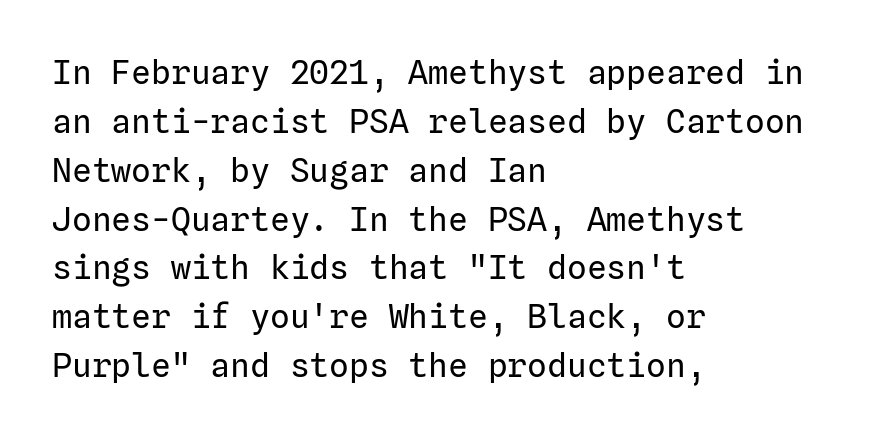
The image shows 33 px regular-weight sans-serif type, upright; set left-aligned, normal line spacing (1.48x), normal letter spacing, not underlined; low stroke contrast and a medium x-height.
